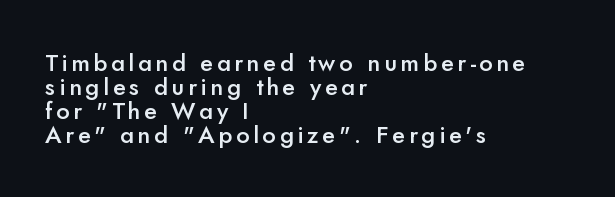
Is there much room between lines? No — they nearly touch. Italic: no, the glyphs are upright roman. No word sits above an underline. Notice how the passage keeps a crisp vertical edge on the left only.
